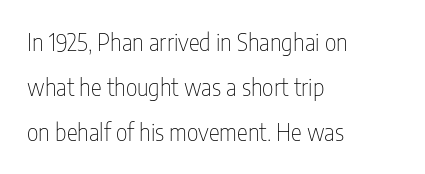
{"italic": "no", "bold": "no", "underline": "no", "align": "left", "line_spacing": "loose", "line_spacing_ratio": 1.95, "letter_spacing": "normal", "letter_spacing_em": 0.0, "glyph_px": 23}
